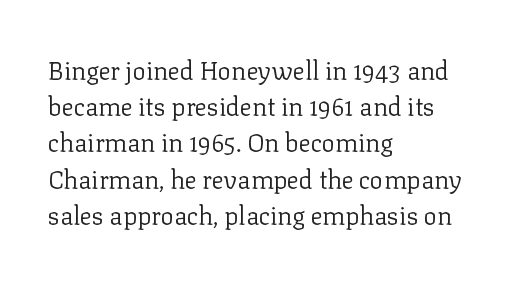
The image shows 25 px text type, upright; set left-aligned, normal line spacing (1.45x), normal letter spacing, not underlined.
